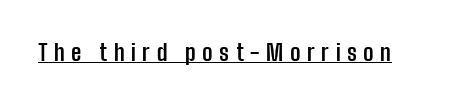
Compared with an ordinary text face, these strokes are far heavier — a full bold. Glyph-to-glyph distance is far greater than everyday printed text. These lines were composed using upright roman letters. This is underlined copy, the kind a proofreader might mark for attention.
